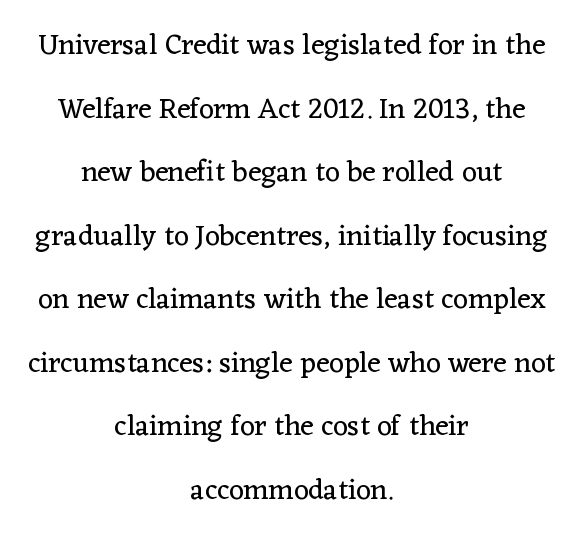
Varying glyph widths throughout — classic text-font behaviour. The specimen reads as upright at a glance. Honestly, the letter spacing is just normal — you wouldn't notice it. The words here are not underlined.
